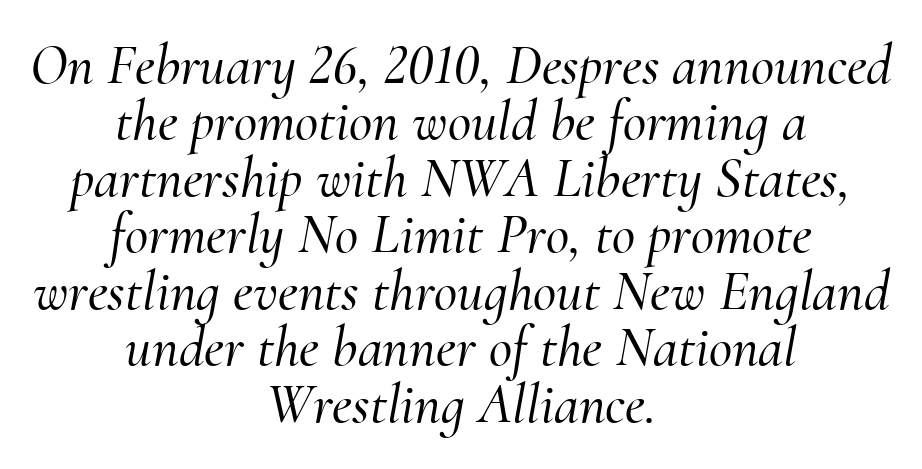
{"serif": "yes", "italic": "yes", "lean": "right", "slant_degrees": 10, "width": "normal", "stroke_contrast": "medium", "x_height": "small", "monospaced": "no", "underline": "no", "align": "center", "line_spacing": "tight", "line_spacing_ratio": 0.99, "letter_spacing": "normal", "letter_spacing_em": 0.0, "glyph_px": 57}
